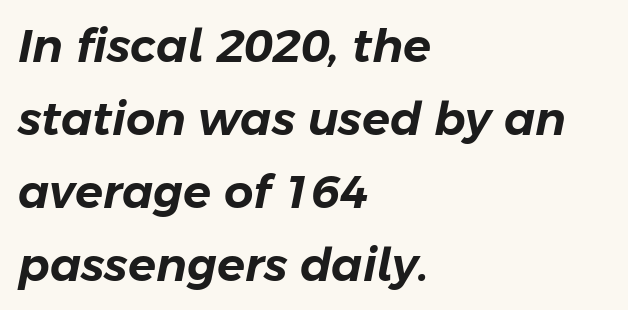
Every row of glyphs begins at an identical x-position on the left. Each word holds together tightly as a unit, with standard inter-letter gaps. Words float on clear page, feet unadorned. These lines are rendered in a variable-pitch font. Evenly set lines give the paragraph a standard silhouette.
